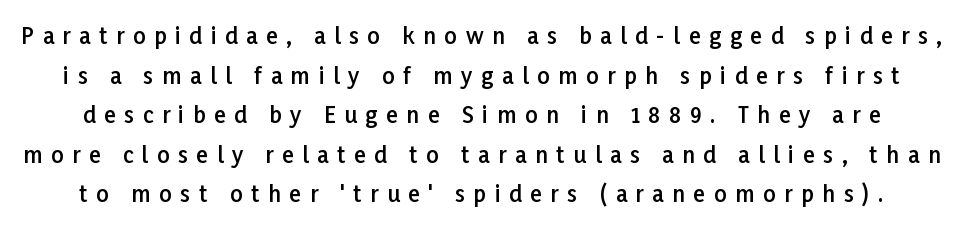
A typesetter would mark this as roman, not italic. Check under the words: just untouched page. Heft: intermediate — a semibold. Observe the wide spacing: letters keep a clear distance from each other.
